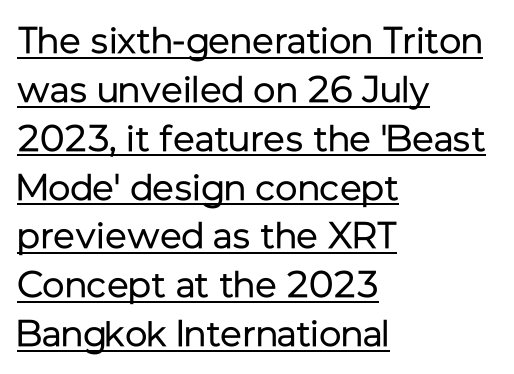
Q: Is the text bold? A: No.
Q: Is the text italic (slanted)? A: No, it is upright.
Q: Is the typeface a serif or a sans-serif typeface? A: Sans-serif.
Q: Is the text underlined? A: Yes.
Q: How is the paragraph aligned? A: Left-aligned.
Q: Is the spacing between letters normal or unusually wide? A: Normal.
Q: Is the spacing between lines tight, normal or loose? A: Normal.
Q: Width (condensed, normal, or wide)? A: Normal.
Q: Stroke contrast? A: Low.
Q: x-height? A: Medium.
Q: Monospaced? A: No.
